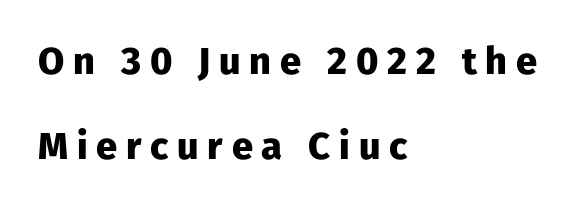
The image shows 38 px heavy sans-serif type, upright; set left-aligned, loose line spacing (2.25x), unusually wide letter spacing (+0.23 em), not underlined; low stroke contrast and a medium x-height.
